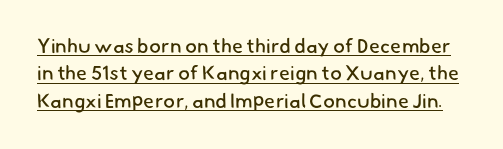
Is this a heavy cut? Hardly; it is regular or lighter. If you measured baseline to baseline, you'd find a middling distance. Between one letter and the next there's only the usual sliver of space. Looks like someone drew a line under every word here.
